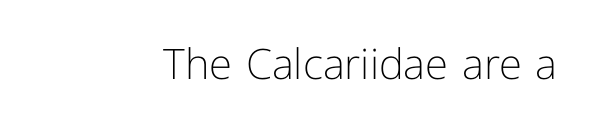
The image shows 42 px light sans-serif type, upright; set normal letter spacing, not underlined; low stroke contrast and a medium x-height.
